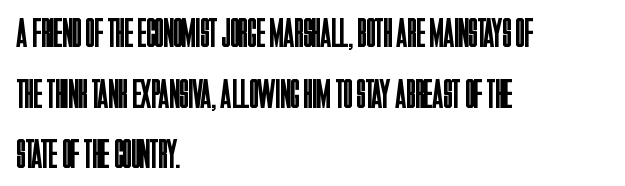
The image shows 41 px regular-weight, condensed sans-serif type, upright; set left-aligned, normal line spacing (1.48x), normal letter spacing, not underlined; low stroke contrast and a large x-height.
